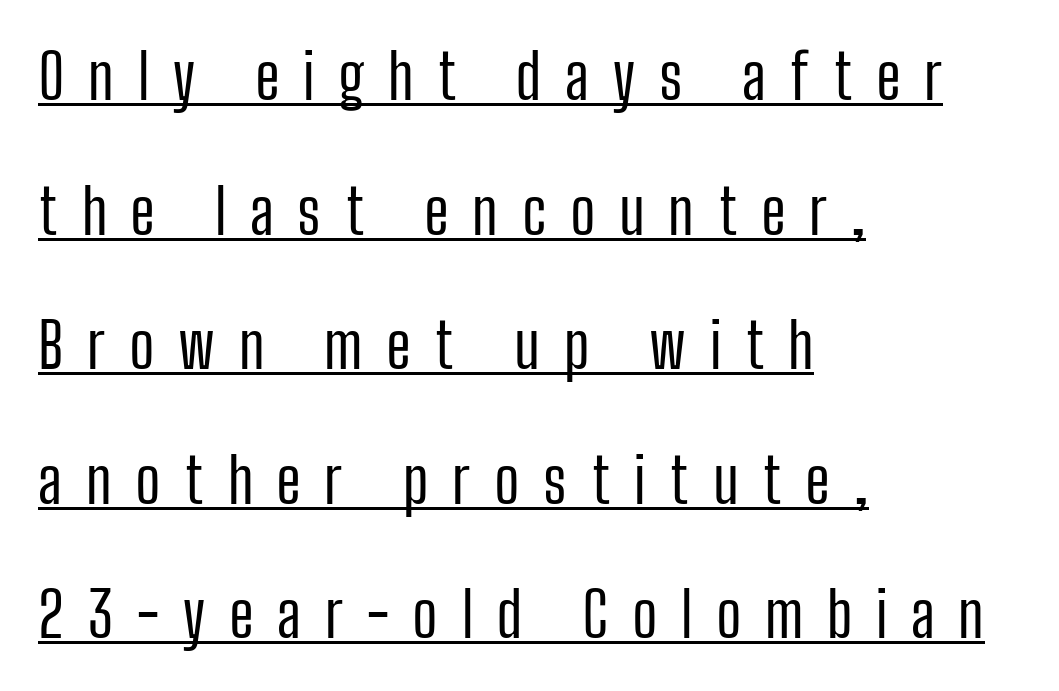
The image shows 62 px regular-weight, condensed sans-serif type, upright; set left-aligned, loose line spacing (2.17x), unusually wide letter spacing (+0.38 em), underlined; low stroke contrast and a medium x-height.
